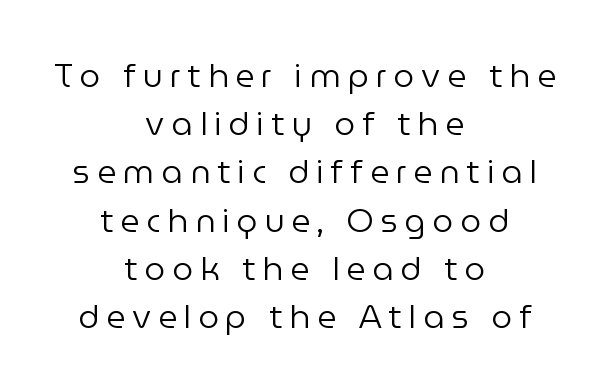
Vertical strokes here are truly vertical. You could only call the tracking loose — the letters float apart. Stroke mass is kept to a normal reading level or below. Do the characters align in a grid? No, the font is proportional. Notice how descenders clear the ascenders below comfortably — that's standard leading. Neither beginnings nor endings align; midpoints do.
